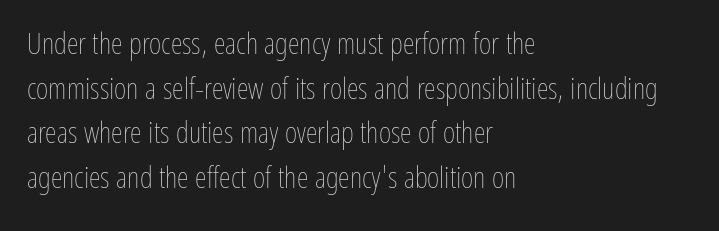
{"italic": "no", "bold": "no", "weight": "thin", "width": "condensed", "stroke_contrast": "low", "x_height": "medium", "monospaced": "no", "underline": "no", "align": "left", "line_spacing": "normal", "line_spacing_ratio": 1.49, "letter_spacing": "normal", "letter_spacing_em": 0.0, "glyph_px": 30}
